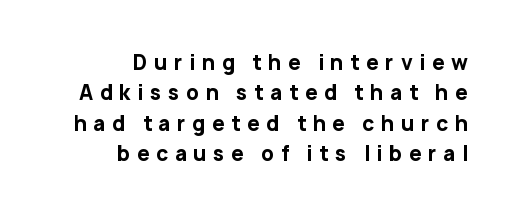
Q: Is the text bold? A: Yes.
Q: Is the text italic (slanted)? A: No, it is upright.
Q: Is the text underlined? A: No.
Q: How is the paragraph aligned? A: Right-aligned.
Q: Is the spacing between letters normal or unusually wide? A: Unusually wide.
Q: Is the spacing between lines tight, normal or loose? A: Normal.
